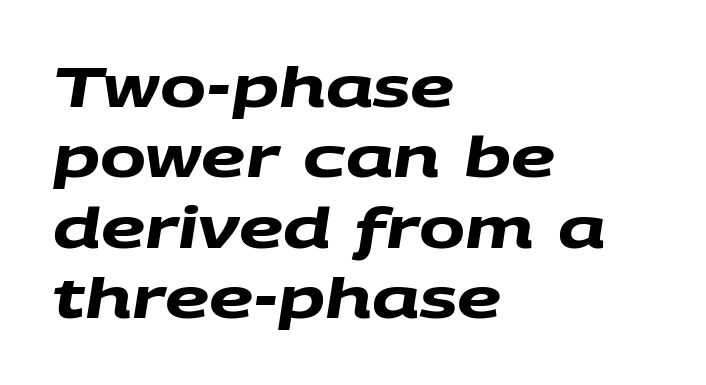
You could not count columns in this text — the font is proportionally spaced. Compared with typical paragraphs, the rows here are spaced about the same. A student would call this left alignment; a typographer would say flush left, rag right. You'd pick this weight for a headline — it's a proper bold. The space beneath each line is pristine and unruled.
